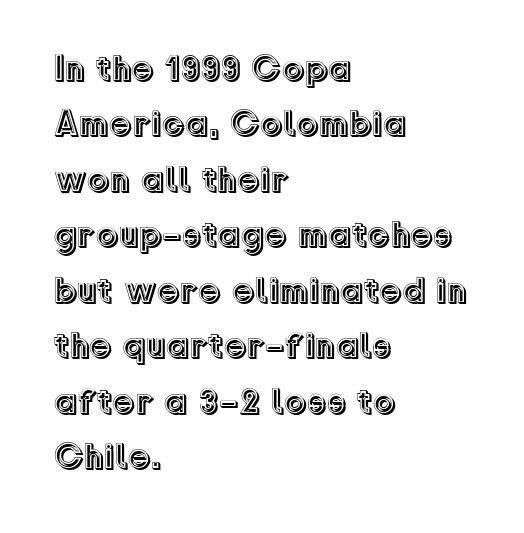
The image shows 36 px text type, upright; set left-aligned, normal line spacing (1.54x), normal letter spacing, not underlined; a medium x-height.
